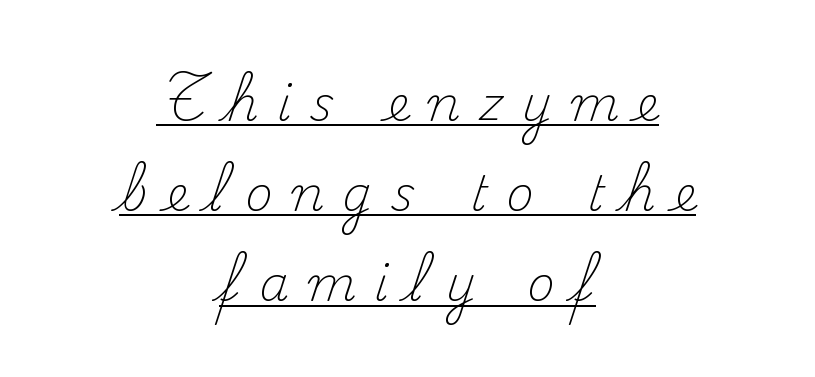
The weight tops out at a normal text grade. This sample has the flowing, uneven cadence of proportional lettering. The letters carry serifs — small finishing strokes at the ends of their stems.
